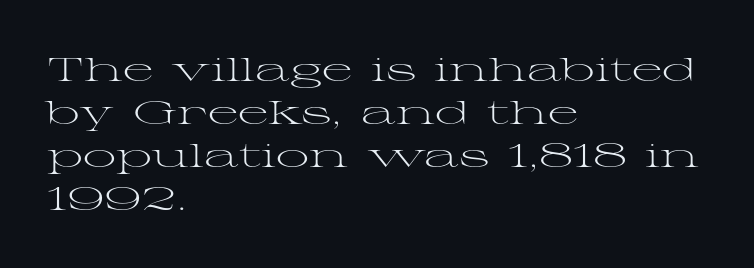
The image shows 33 px light, wide serif type, upright; set left-aligned, normal line spacing (1.3x), normal letter spacing, not underlined; medium stroke contrast and a medium x-height.
